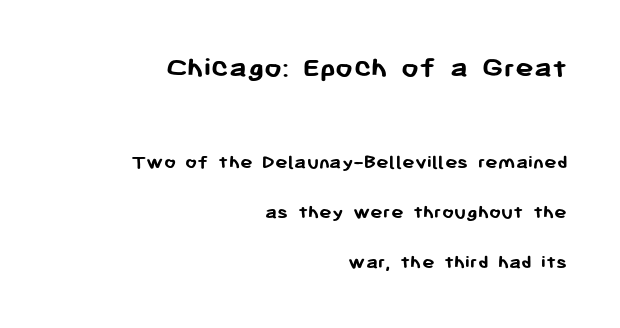
Q: Is the text bold? A: Yes.
Q: Is the text italic (slanted)? A: No, it is upright.
Q: Is the typeface a serif or a sans-serif typeface? A: Sans-serif.
Q: Is the text underlined? A: No.
Q: How is the paragraph aligned? A: Right-aligned.
Q: Is the spacing between letters normal or unusually wide? A: Normal.
Q: Is the spacing between lines tight, normal or loose? A: Loose.
Q: Which block of text is set in a larger size, the first (top) or the second (bottom)? A: The first (top) one.
Q: Width (condensed, normal, or wide)? A: Normal.
Q: Stroke contrast? A: Low.
Q: x-height? A: Medium.
Q: Monospaced? A: No.
